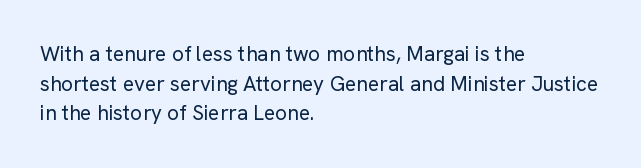
Q: Is the text bold? A: No.
Q: Is the text italic (slanted)? A: No, it is upright.
Q: Is the text underlined? A: No.
Q: How is the paragraph aligned? A: Left-aligned.
Q: Is the spacing between letters normal or unusually wide? A: Normal.
Q: Is the spacing between lines tight, normal or loose? A: Normal.
